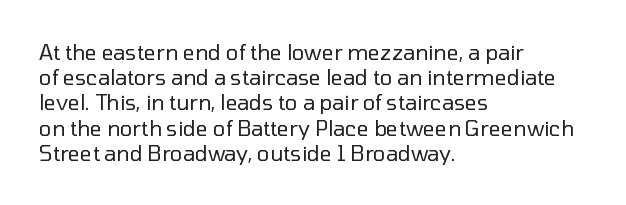
The image shows 21 px text type, upright; set left-aligned, line spacing 1.2x, normal letter spacing, not underlined.
